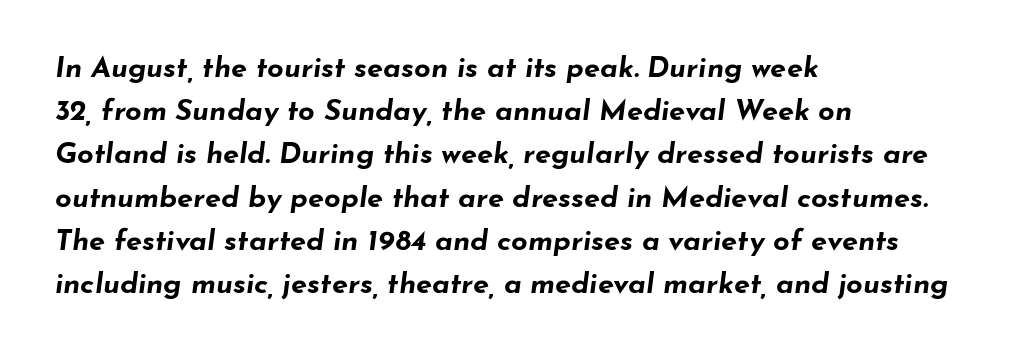
The rendering uses natural spacing where letterforms have individual widths. In CSS terms this would be text-align: left. Strokes here are thick enough to call this a true bold. There's an unmistakable incline to the writing here. Type without underlining.
